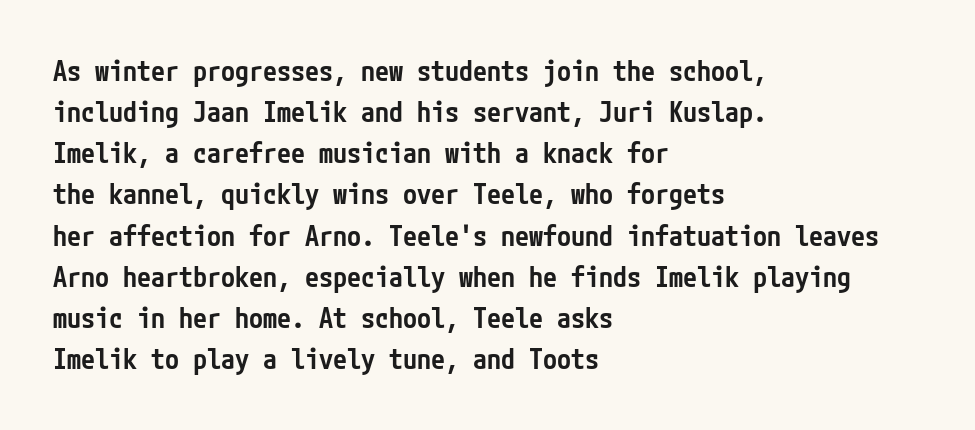
The image shows 28 px semibold, condensed sans-serif type, upright; set left-aligned, normal line spacing (1.47x), normal letter spacing, not underlined; low stroke contrast and a medium x-height.
